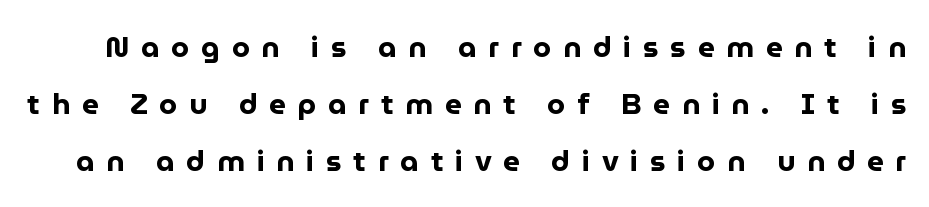
Q: Is the text bold? A: Yes.
Q: Is the text italic (slanted)? A: No, it is upright.
Q: Is the typeface a serif or a sans-serif typeface? A: Sans-serif.
Q: Is the text underlined? A: No.
Q: Is the spacing between letters normal or unusually wide? A: Unusually wide.
Q: Is the spacing between lines tight, normal or loose? A: Loose.
Q: Width (condensed, normal, or wide)? A: Normal.
Q: Stroke contrast? A: Low.
Q: x-height? A: Medium.
Q: Monospaced? A: No.
